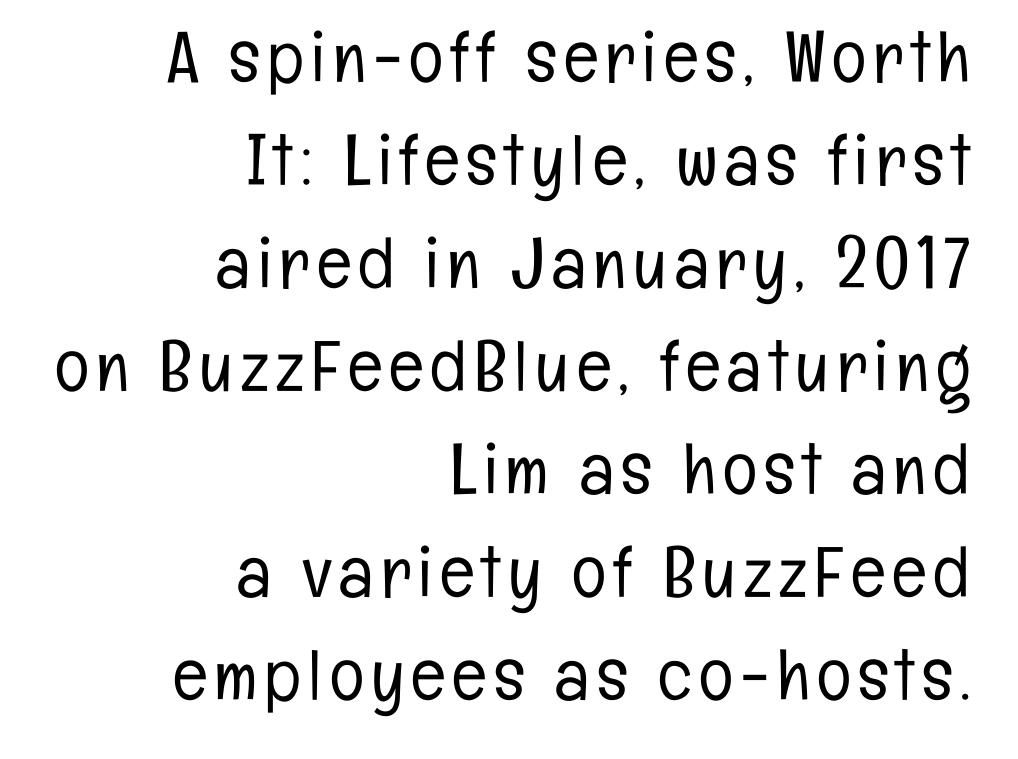
The image shows 72 px light, condensed sans-serif type, upright; set right-aligned, normal line spacing (1.43x), not underlined; low stroke contrast and a medium x-height.
